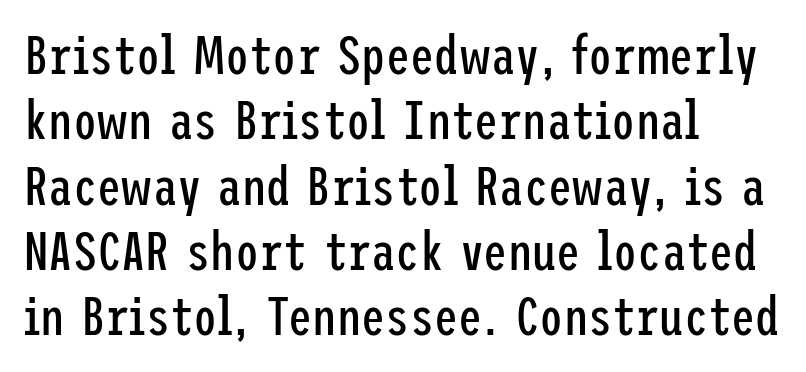
The image shows 54 px regular-weight, condensed sans-serif type, upright; set left-aligned, line spacing 1.21x, normal letter spacing, not underlined; low stroke contrast and a medium x-height.
